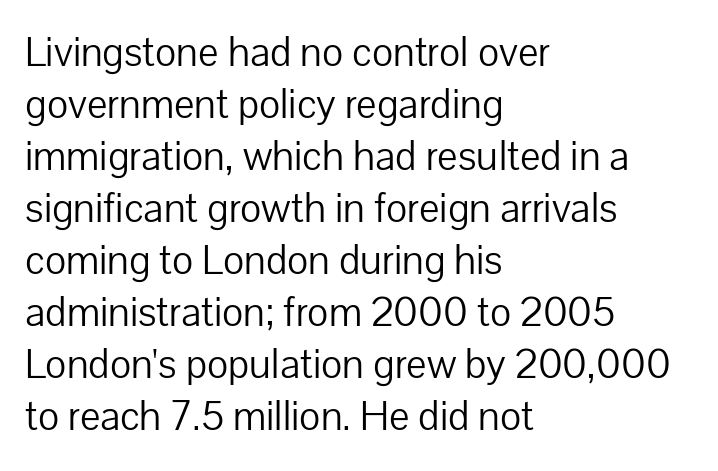
{"serif": "no", "italic": "no", "bold": "no", "weight": "light", "width": "normal", "stroke_contrast": "low", "x_height": "medium", "monospaced": "no", "underline": "no", "align": "left", "line_spacing_ratio": 1.21, "letter_spacing": "normal", "letter_spacing_em": 0.0, "glyph_px": 43}
